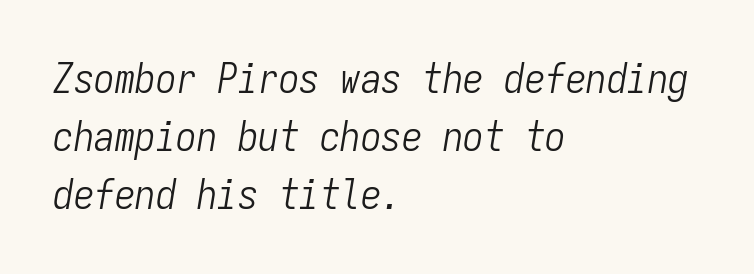
The rendering uses typewriter-style spacing with identical character cells. Caption: multi-line text, flush left, ragged right. On a weight scale, this lands at 450 or below. Compared with typical paragraphs, the rows here are spaced about the same. Descenders are the only things crossing below the line.
